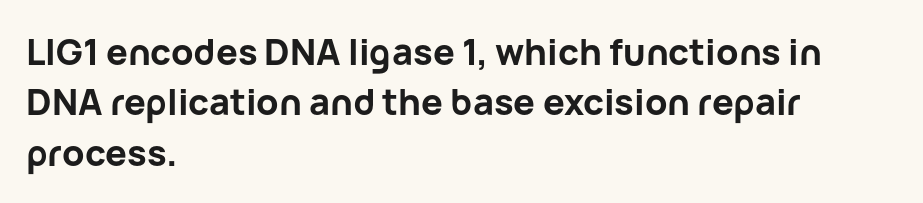
This sample uses plain, unmodified letter spacing. Spacing verdict: proportional, widths tailored to each character. Regarding leading, the lines here are spaced in the standard way. The string is rendered with underlining switched off. A dark, heavy texture on the line: the type is bold.
